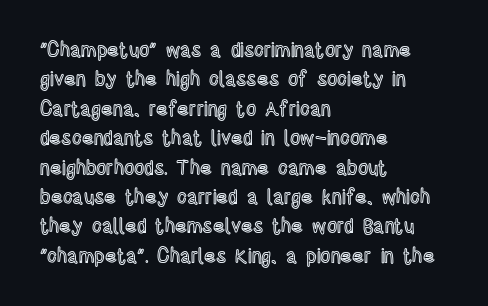
Q: Is the text italic (slanted)? A: No, it is upright.
Q: Is the text underlined? A: No.
Q: How is the paragraph aligned? A: Left-aligned.
Q: Is the spacing between letters normal or unusually wide? A: Normal.
Q: Is the spacing between lines tight, normal or loose? A: Normal.
